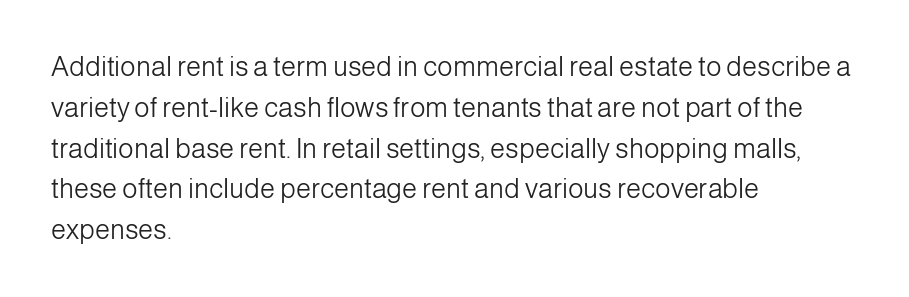
Q: Is the text bold? A: No.
Q: Is the text italic (slanted)? A: No, it is upright.
Q: Is the text underlined? A: No.
Q: How is the paragraph aligned? A: Left-aligned.
Q: Is the spacing between letters normal or unusually wide? A: Normal.
Q: Is the spacing between lines tight, normal or loose? A: Normal.
